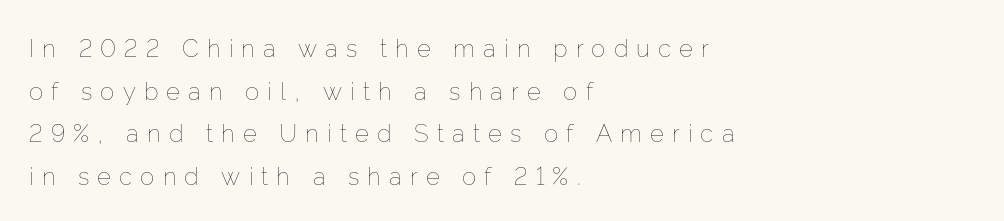
Letter spacing: wide. Words float on clear page, feet unadorned. Weight: regular or lighter. Notice how the stems are strictly vertical — no italics here.
